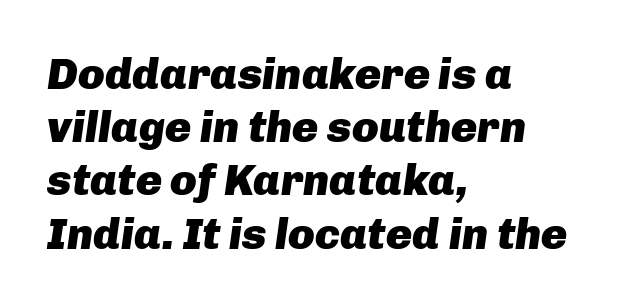
The strip under each line holds only bare page. This is oblique type, the kind used for emphasis or titles. Proportional: the letters do not fall into vertical columns. The text block is weighted toward the left margin, trailing off unevenly rightward.
